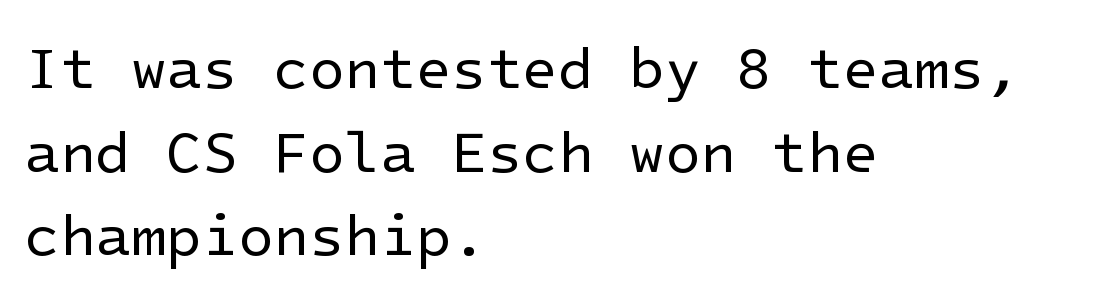
The image shows 58 px regular-weight sans-serif type, upright; set left-aligned, normal line spacing (1.44x), normal letter spacing, not underlined; low stroke contrast and a medium x-height.
